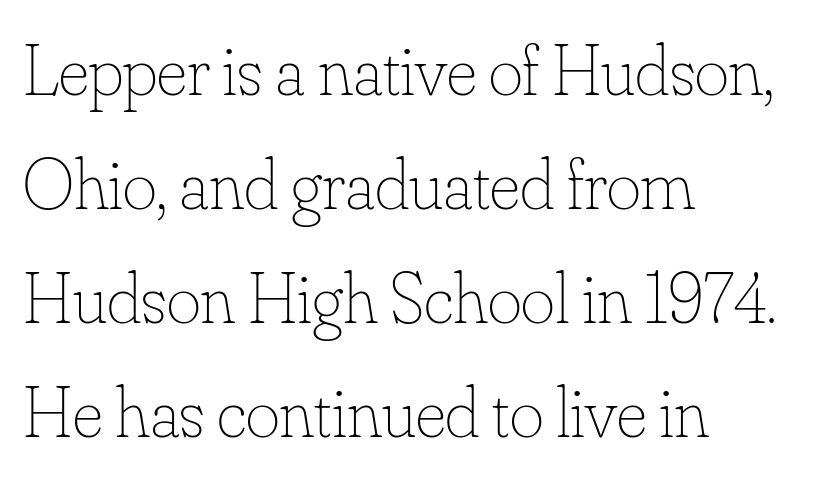
Q: Is the text bold? A: No.
Q: Is the text italic (slanted)? A: No, it is upright.
Q: Is the text underlined? A: No.
Q: How is the paragraph aligned? A: Left-aligned.
Q: Is the spacing between letters normal or unusually wide? A: Normal.
Q: Is the spacing between lines tight, normal or loose? A: Normal.
Q: Width (condensed, normal, or wide)? A: Normal.
Q: Stroke contrast? A: Low.
Q: x-height? A: Small.
Q: Monospaced? A: No.
